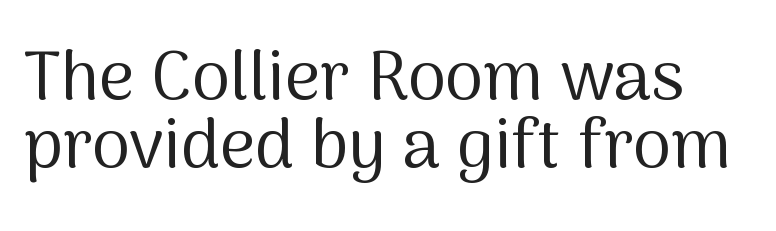
{"serif": "no", "italic": "no", "bold": "no", "weight": "regular", "width": "normal", "stroke_contrast": "medium", "x_height": "medium", "monospaced": "no", "underline": "no", "line_spacing": "tight", "line_spacing_ratio": 0.99, "letter_spacing": "normal", "letter_spacing_em": 0.0, "glyph_px": 69}
